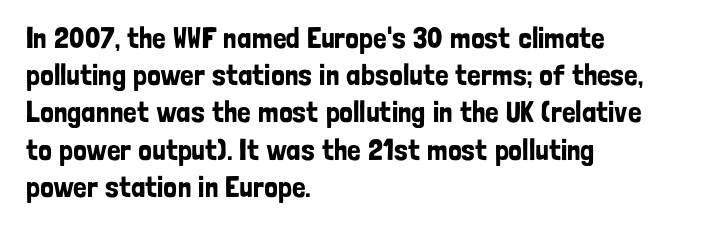
The image shows 30 px condensed sans-serif type, upright; set left-aligned, line spacing 1.24x, normal letter spacing, not underlined; low stroke contrast and a medium x-height.
